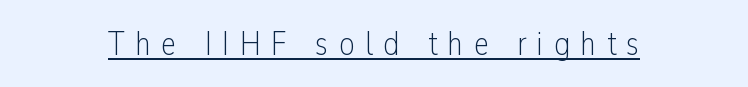
You could only call the tracking loose — the letters float apart. Every character sits straight up, as roman type does. Caption: lettering with a line underneath. The passage shown is not bold in any degree. The letters carry no serifs — their stems end cleanly without finishing strokes.
